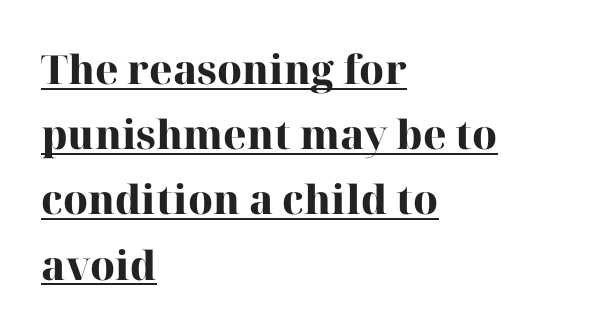
{"serif": "yes", "italic": "no", "bold": "yes", "weight": "heavy", "width": "normal", "stroke_contrast": "high", "x_height": "medium", "monospaced": "no", "underline": "yes", "align": "left", "line_spacing": "normal", "line_spacing_ratio": 1.63, "letter_spacing": "normal", "letter_spacing_em": 0.0, "glyph_px": 40}
